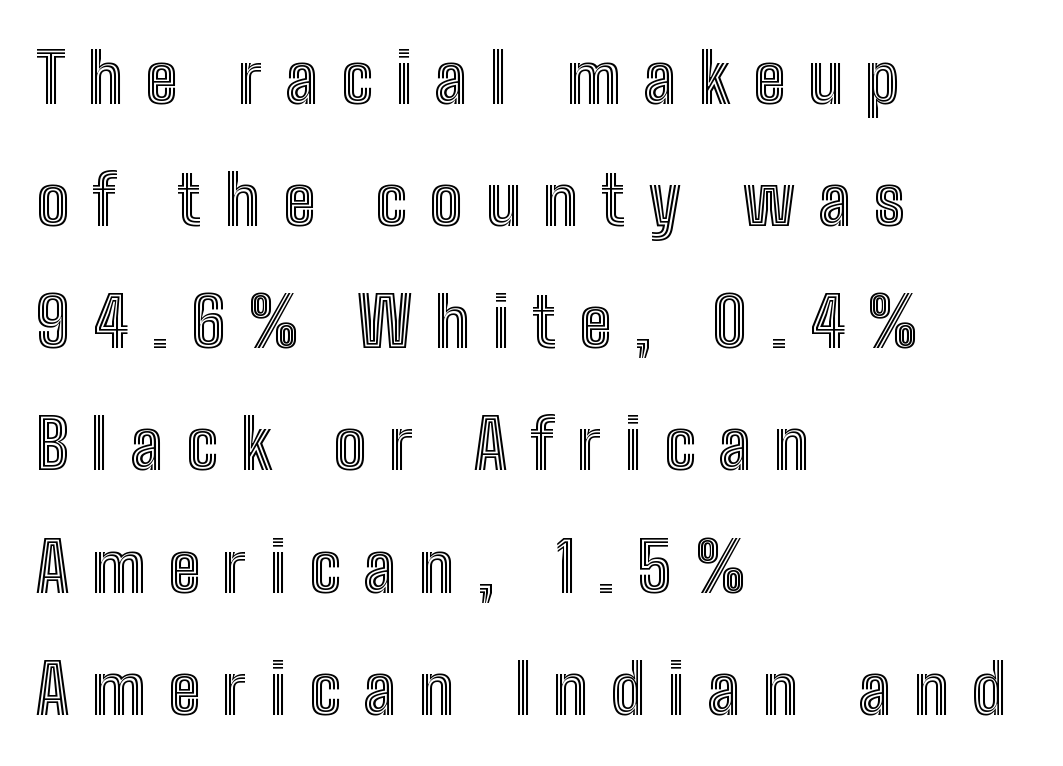
{"italic": "no", "width": "condensed", "x_height": "medium", "monospaced": "no", "underline": "no", "align": "left", "line_spacing_ratio": 1.77, "letter_spacing": "wide", "letter_spacing_em": 0.33, "glyph_px": 69}
